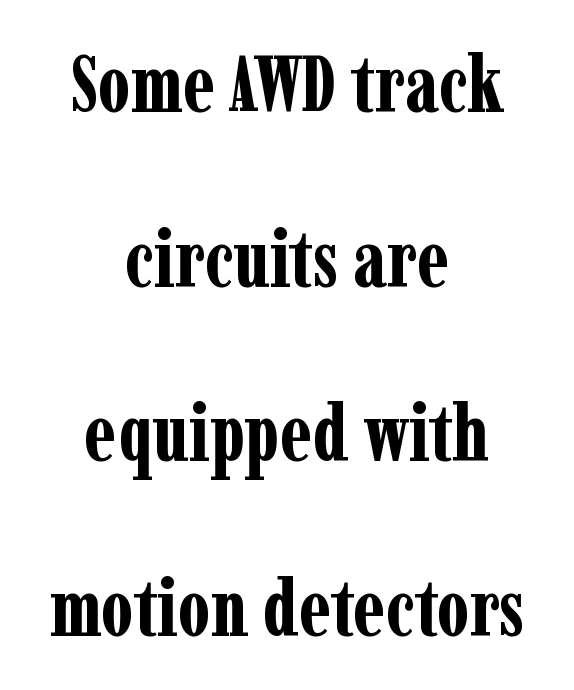
This sample has the flowing, uneven cadence of proportional lettering. Italic? Not at all — the glyphs are vertical. How would I describe the line gaps? Wide and relaxed. The space directly below the letters is spotless. Honestly, the letter spacing is just normal — you wouldn't notice it. These words are printed bold, with thick strokes throughout.
